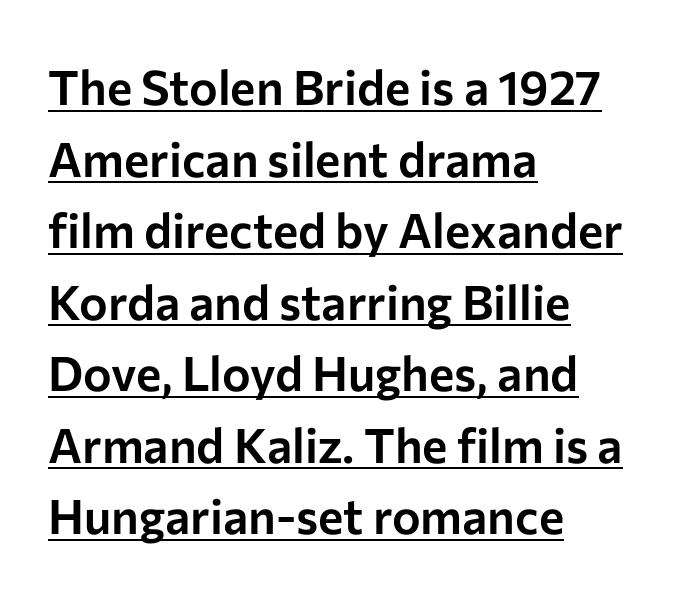
{"serif": "no", "italic": "no", "width": "normal", "stroke_contrast": "low", "x_height": "medium", "monospaced": "no", "underline": "yes", "align": "left", "line_spacing": "normal", "line_spacing_ratio": 1.49, "letter_spacing": "normal", "letter_spacing_em": 0.0, "glyph_px": 48}
